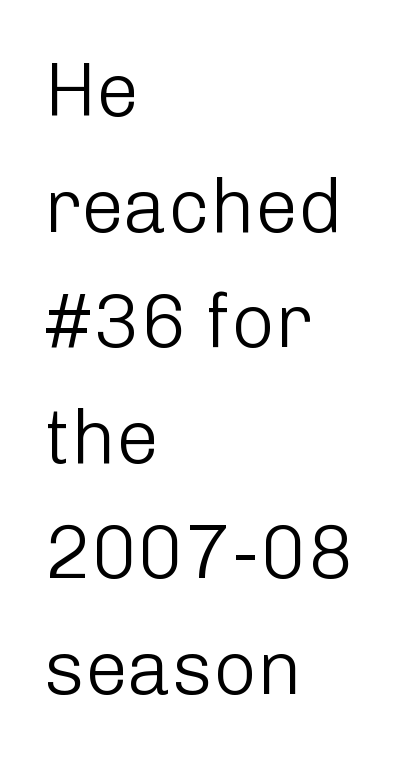
This is sans-serif lettering, the kind often seen on screens and signage. Each letter keeps its own natural width here, so spacing adapts to shape. The font sits on the lighter half of the weight spectrum, regular included. Interline gaps are of average width in this sample. This is the regular roman posture of the typeface. Students, note that the glyphs here touch the page at normal intervals.
